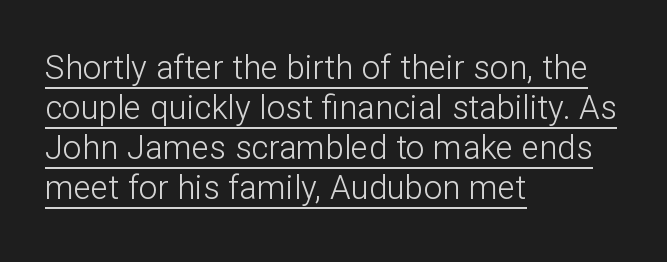
{"serif": "no", "italic": "no", "bold": "no", "weight": "light", "width": "normal", "stroke_contrast": "low", "x_height": "medium", "monospaced": "no", "underline": "yes", "align": "left", "line_spacing_ratio": 1.21, "letter_spacing": "normal", "letter_spacing_em": 0.0, "glyph_px": 33}
